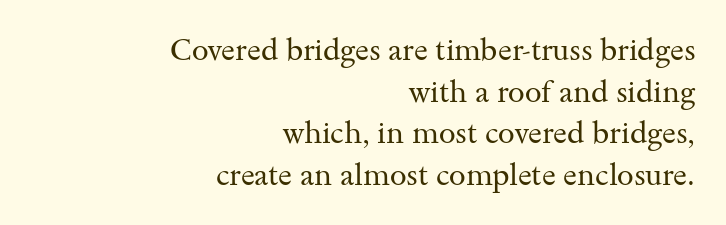
Q: Is the text bold? A: No.
Q: Is the text italic (slanted)? A: No, it is upright.
Q: Is the typeface a serif or a sans-serif typeface? A: Serif.
Q: Is the text underlined? A: No.
Q: How is the paragraph aligned? A: Right-aligned.
Q: Is the spacing between letters normal or unusually wide? A: Normal.
Q: Is the spacing between lines tight, normal or loose? A: Normal.
Q: Width (condensed, normal, or wide)? A: Wide.
Q: Stroke contrast? A: Medium.
Q: x-height? A: Small.
Q: Monospaced? A: No.
